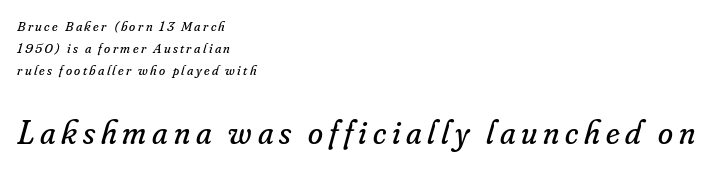
{"serif": "yes", "italic": "yes", "lean": "right", "slant_degrees": 16, "bold": "no", "weight": "regular", "width": "normal", "stroke_contrast": "low", "x_height": "small", "monospaced": "no", "underline": "no", "align": "left", "line_spacing": "normal", "line_spacing_ratio": 1.56, "larger_block": "second", "size_ratio": 2.43, "glyph_px": 34}
